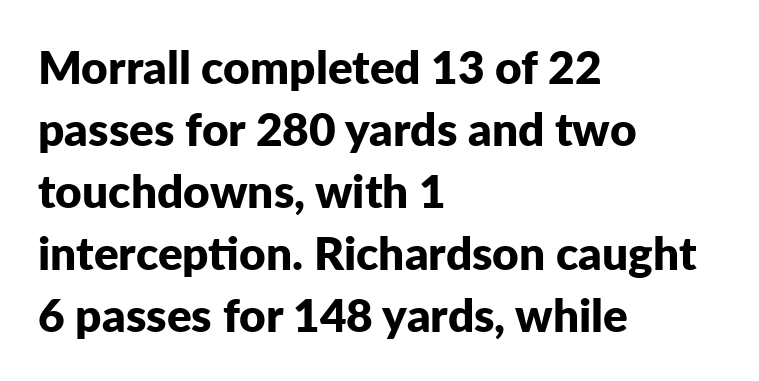
The image shows 46 px bold sans-serif type, upright; set left-aligned, normal line spacing (1.35x), normal letter spacing, not underlined; low stroke contrast and a medium x-height.
